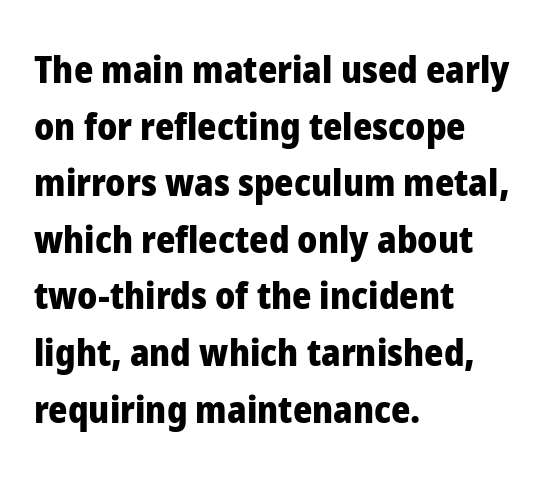
Short and long lines alike share a common starting point at left. The type sits square on the baseline with zero lean. The font is running at its bold setting. A bare baseline throughout the passage. These lines are rendered in a variable-pitch font. The rows are spaced the way most documents space them.
